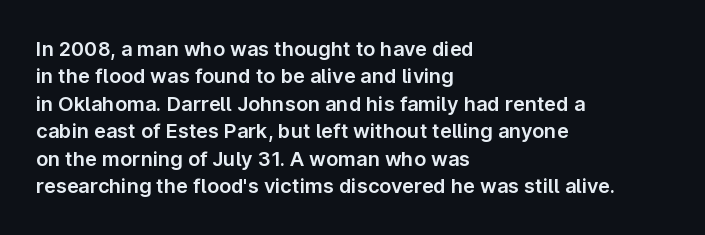
The specimen omits any rule beneath the text block's lines. The face used here is rendered with its standard letterfit. Posture: straight, roman, zero tilt. A student would call this left alignment; a typographer would say flush left, rag right. If you measured baseline to baseline, you'd find a middling distance.
